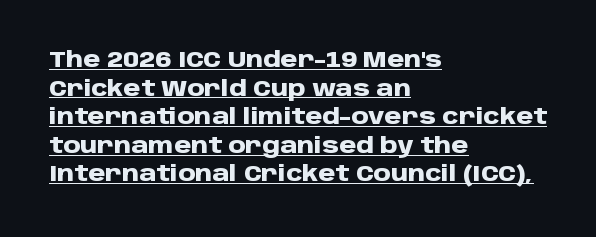
Q: Is the text bold? A: Yes.
Q: Is the text italic (slanted)? A: No, it is upright.
Q: Is the text underlined? A: Yes.
Q: How is the paragraph aligned? A: Left-aligned.
Q: Is the spacing between letters normal or unusually wide? A: Normal.
Q: Is the spacing between lines tight, normal or loose? A: Normal.
